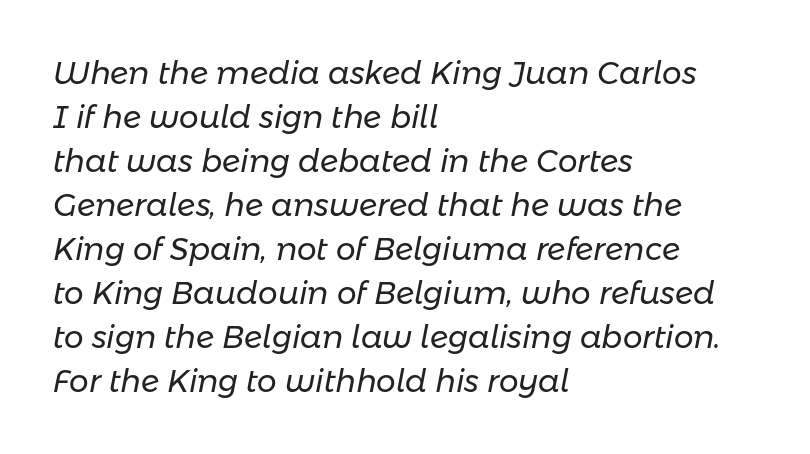
The image shows 31 px regular-weight type, italic (leaning right); set left-aligned, normal line spacing (1.42x), normal letter spacing, not underlined; low stroke contrast and a medium x-height.
